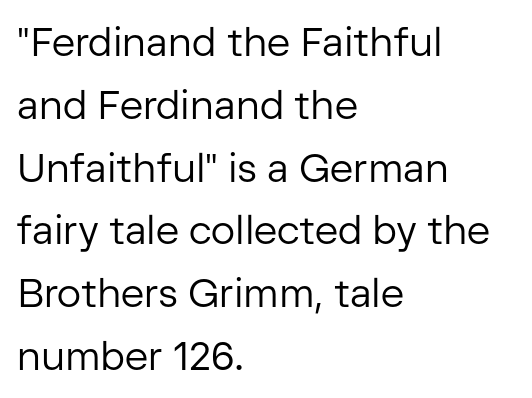
The image shows 40 px regular-weight sans-serif type, upright; set left-aligned, normal line spacing (1.57x), normal letter spacing, not underlined; low stroke contrast and a medium x-height.
